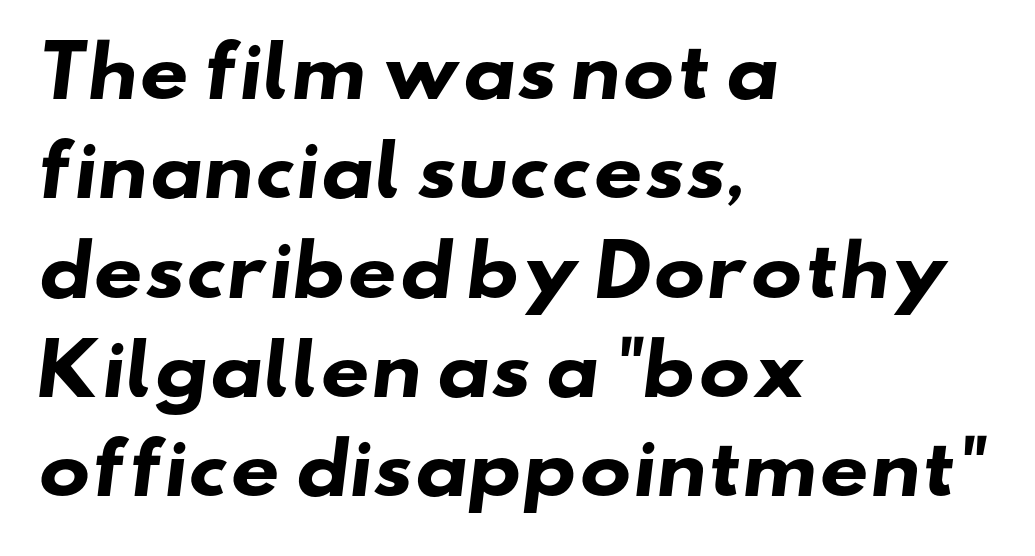
Q: Is the text bold? A: Yes.
Q: Is the typeface a serif or a sans-serif typeface? A: Sans-serif.
Q: Is the text underlined? A: No.
Q: How is the paragraph aligned? A: Left-aligned.
Q: Is the spacing between letters normal or unusually wide? A: Normal.
Q: Is the spacing between lines tight, normal or loose? A: Normal.
Q: Width (condensed, normal, or wide)? A: Wide.
Q: Stroke contrast? A: Low.
Q: x-height? A: Small.
Q: Monospaced? A: No.
